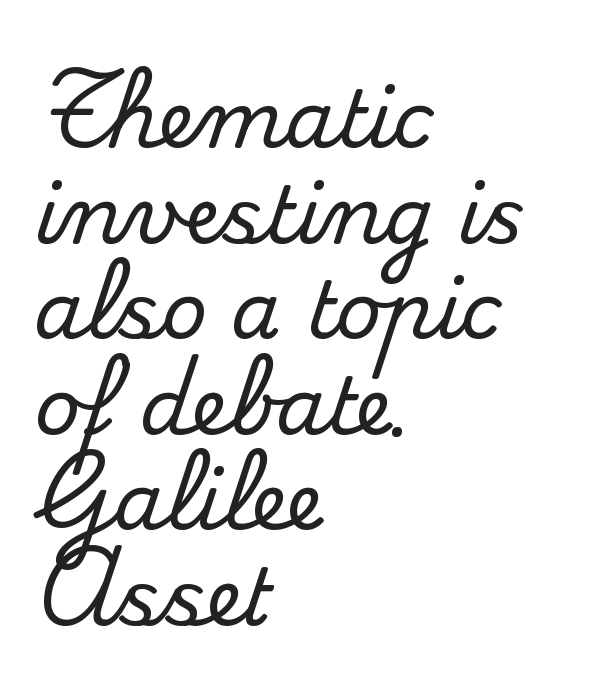
{"width": "normal", "stroke_contrast": "medium", "x_height": "small", "monospaced": "no", "underline": "no", "align": "left", "line_spacing_ratio": 1.21, "letter_spacing": "normal", "letter_spacing_em": 0.0, "glyph_px": 79}
